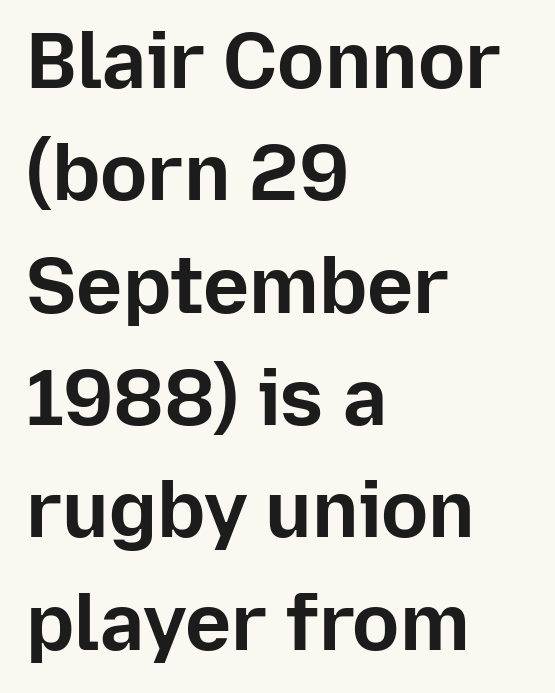
Q: Is the text bold? A: Yes.
Q: Is the text italic (slanted)? A: No, it is upright.
Q: Is the typeface a serif or a sans-serif typeface? A: Sans-serif.
Q: Is the text underlined? A: No.
Q: How is the paragraph aligned? A: Left-aligned.
Q: Is the spacing between letters normal or unusually wide? A: Normal.
Q: Is the spacing between lines tight, normal or loose? A: Normal.
Q: Width (condensed, normal, or wide)? A: Normal.
Q: Stroke contrast? A: Low.
Q: x-height? A: Medium.
Q: Monospaced? A: No.
